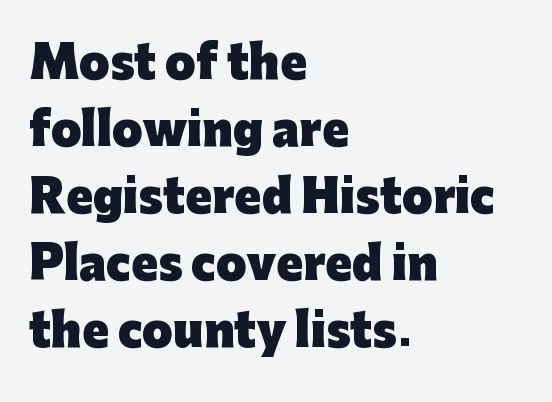
Letter spacing: default. Italic? Not at all — the glyphs are vertical. As a designer I'd log this as weight 700, bold. If you drew a ruler down the left edge, every line would touch it.
